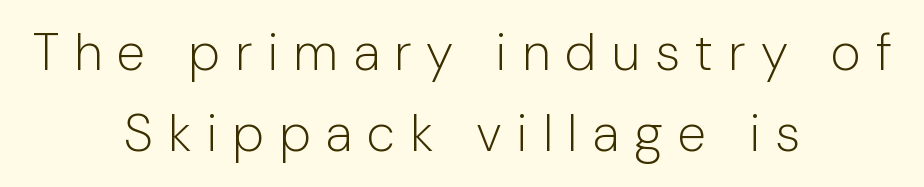
These lines are rendered in a variable-pitch font. Font category for this specimen: sans-serif. The specimen omits any rule beneath the text block's lines. Observe the wide spacing: letters keep a clear distance from each other. Weight: in the light-to-regular range.
